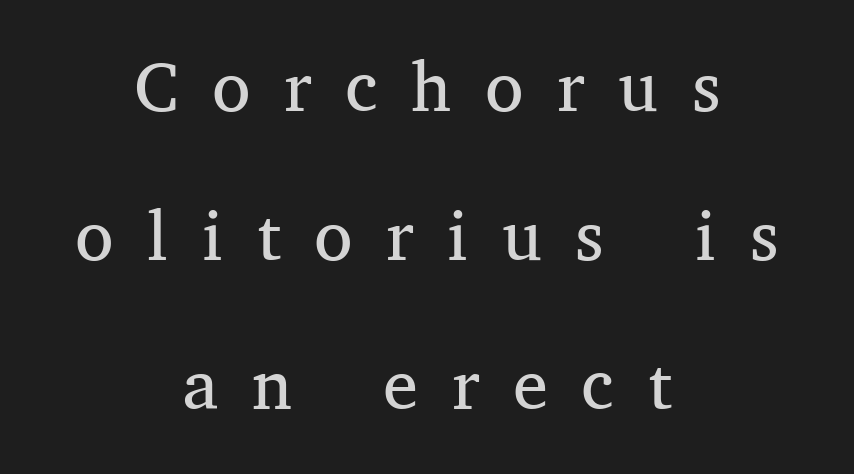
Q: Is the text bold? A: No.
Q: Is the text italic (slanted)? A: No, it is upright.
Q: Is the typeface a serif or a sans-serif typeface? A: Serif.
Q: Is the text underlined? A: No.
Q: How is the paragraph aligned? A: Centered.
Q: Is the spacing between letters normal or unusually wide? A: Unusually wide.
Q: Is the spacing between lines tight, normal or loose? A: Loose.
Q: Width (condensed, normal, or wide)? A: Normal.
Q: Stroke contrast? A: Medium.
Q: x-height? A: Medium.
Q: Monospaced? A: No.
